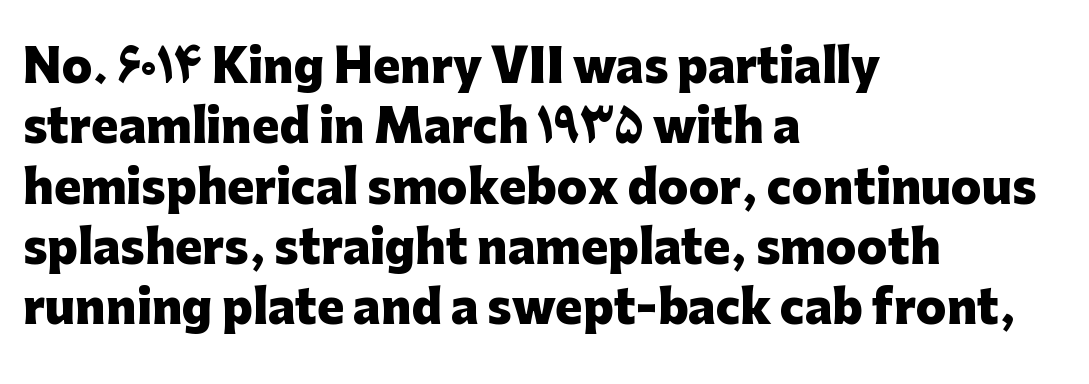
{"serif": "no", "italic": "no", "bold": "yes", "weight": "heavy", "width": "normal", "stroke_contrast": "low", "x_height": "medium", "monospaced": "no", "underline": "no", "align": "left", "line_spacing": "normal", "line_spacing_ratio": 1.34, "letter_spacing": "normal", "letter_spacing_em": 0.0, "glyph_px": 45}
